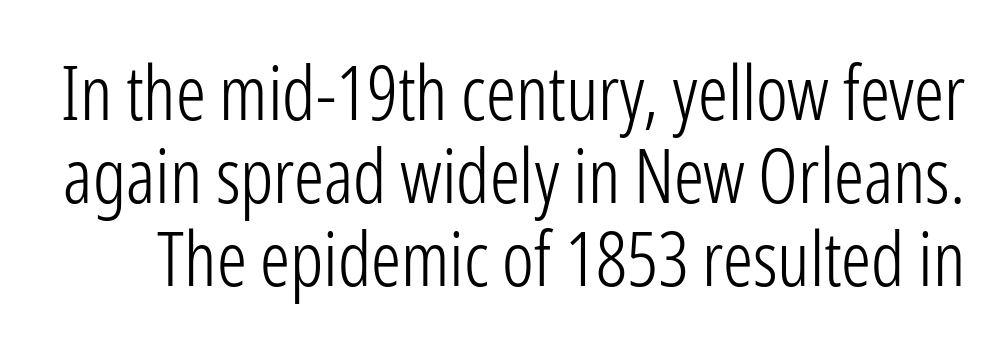
{"serif": "no", "italic": "no", "bold": "no", "weight": "light", "width": "condensed", "stroke_contrast": "low", "x_height": "medium", "monospaced": "no", "underline": "no", "line_spacing": "tight", "line_spacing_ratio": 1.11, "letter_spacing": "normal", "letter_spacing_em": 0.0, "glyph_px": 75}
